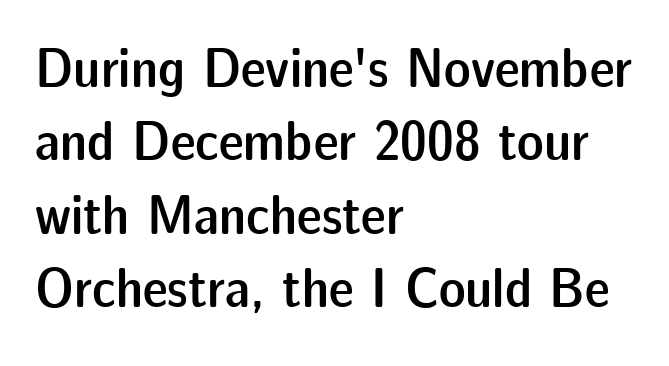
{"serif": "no", "italic": "no", "bold": "semi", "weight": "semibold", "width": "normal", "stroke_contrast": "low", "x_height": "medium", "monospaced": "no", "underline": "no", "align": "left", "line_spacing": "normal", "line_spacing_ratio": 1.31, "letter_spacing": "normal", "letter_spacing_em": 0.0, "glyph_px": 56}
